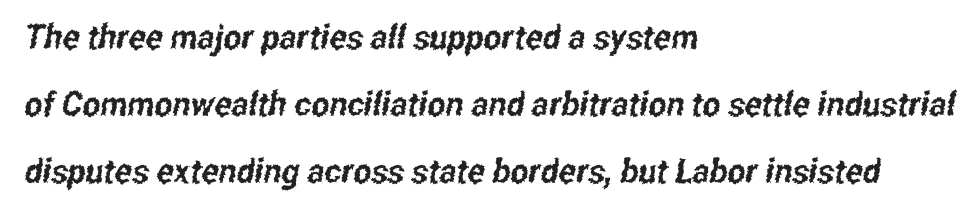
The image shows 34 px condensed sans-serif type; set left-aligned, loose line spacing (1.97x), normal letter spacing, not underlined; low stroke contrast and a medium x-height.
